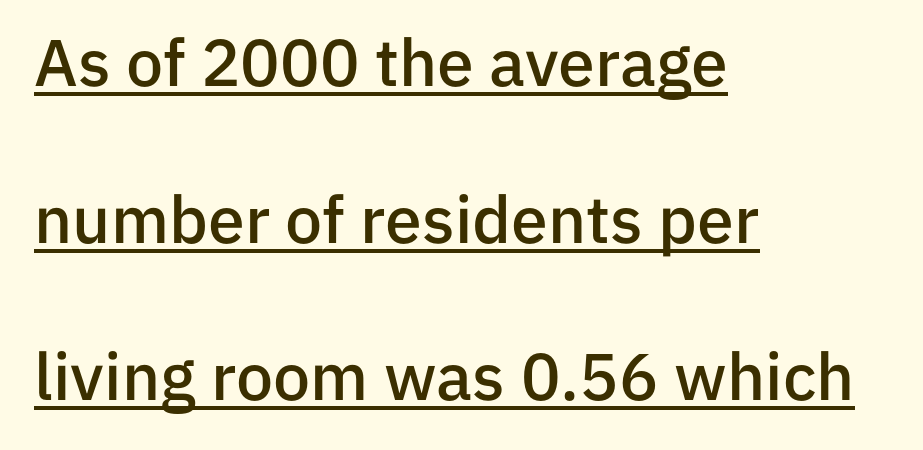
Is this a sans? Yes — the strokes have no serifs. Its strokes are somewhat broadened, the hallmark of semibold type. Does extra space separate the letters? No, they use regular spacing. The block of text is sparse from top to bottom, with ample space between rows. The lettering stays uniformly vertical, giving the passage a roman look.
